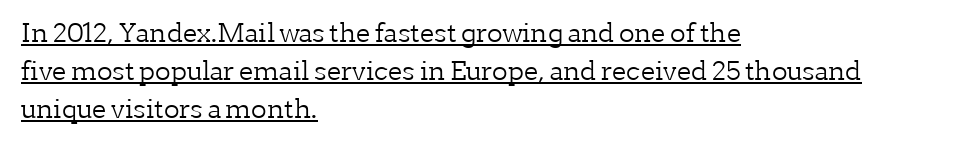
The characters are drawn with everyday or finer stroke widths. Reading down the block, your eye returns to a fixed left position each line. This rendering leaves character spacing at its baseline value. In designer terms, the underline attribute is active on this setting. Posture: straight, roman, zero tilt. The rendering uses a moderate line-height, typical for paragraphs.
